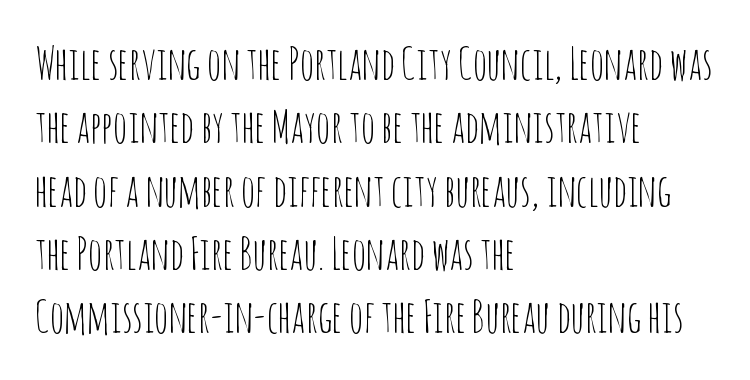
Q: Is the text bold? A: No.
Q: Is the text italic (slanted)? A: No, it is upright.
Q: Is the typeface a serif or a sans-serif typeface? A: Sans-serif.
Q: Is the text underlined? A: No.
Q: How is the paragraph aligned? A: Left-aligned.
Q: Is the spacing between letters normal or unusually wide? A: Normal.
Q: Is the spacing between lines tight, normal or loose? A: Normal.
Q: Width (condensed, normal, or wide)? A: Condensed.
Q: Stroke contrast? A: Low.
Q: x-height? A: Large.
Q: Monospaced? A: No.
